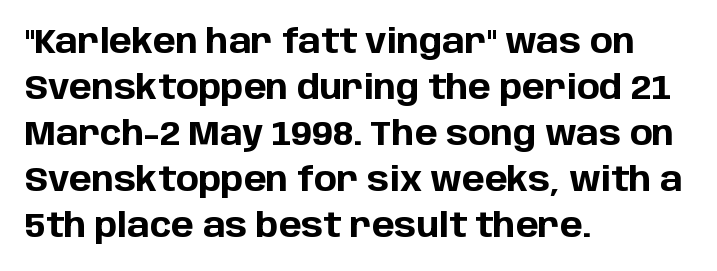
The image shows 34 px bold sans-serif type, upright; set left-aligned, normal line spacing (1.35x), normal letter spacing, not underlined; low stroke contrast and a large x-height.
